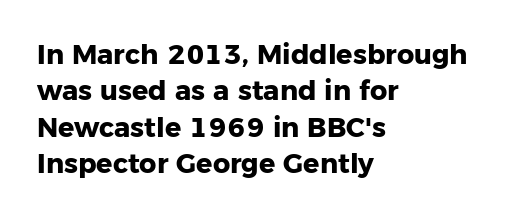
The image shows 27 px bold type, upright; set left-aligned, normal line spacing (1.35x), normal letter spacing, not underlined.
